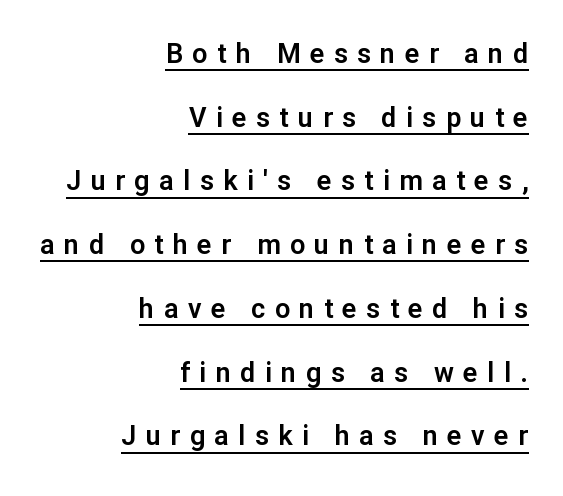
The image shows 27 px text type, upright; set right-aligned, loose line spacing (2.36x), unusually wide letter spacing (+0.35 em), underlined.
